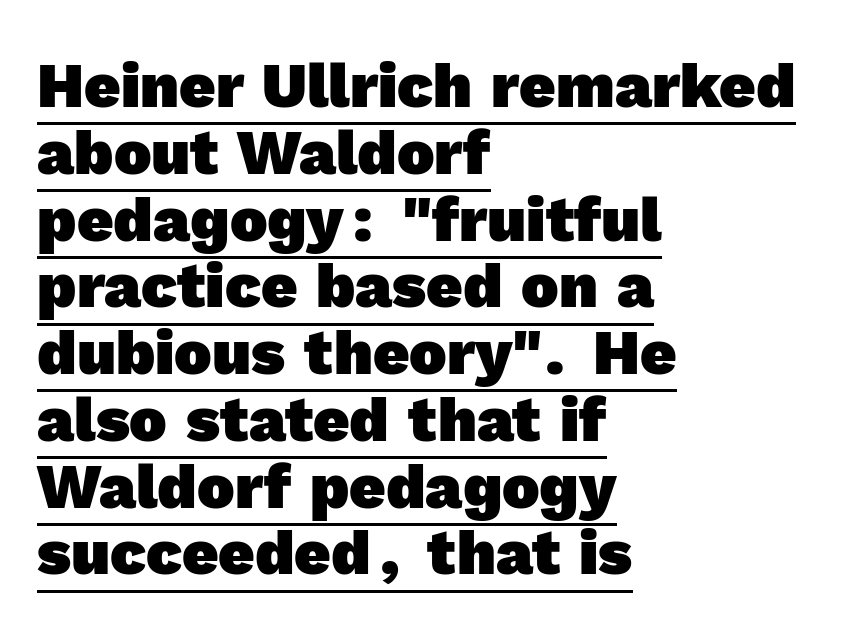
Notice how descenders almost collide with the ascenders below — that's tight leading. Descenders here cross a horizontal rule under the line. Heavy-handed strokes throughout: this text is bold. The text block is weighted toward the left margin, trailing off unevenly rightward. This is sans-serif lettering, the kind often seen on screens and signage. These lines are rendered in a variable-pitch font.
